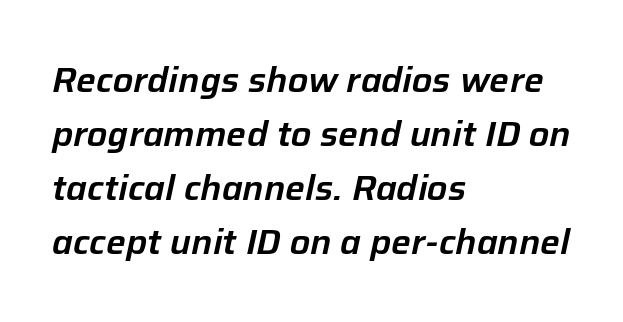
{"italic": "yes", "lean": "right", "slant_degrees": 12, "width": "normal", "stroke_contrast": "low", "x_height": "medium", "monospaced": "no", "underline": "no", "align": "left", "line_spacing": "normal", "line_spacing_ratio": 1.54, "letter_spacing": "normal", "letter_spacing_em": 0.0, "glyph_px": 35}
